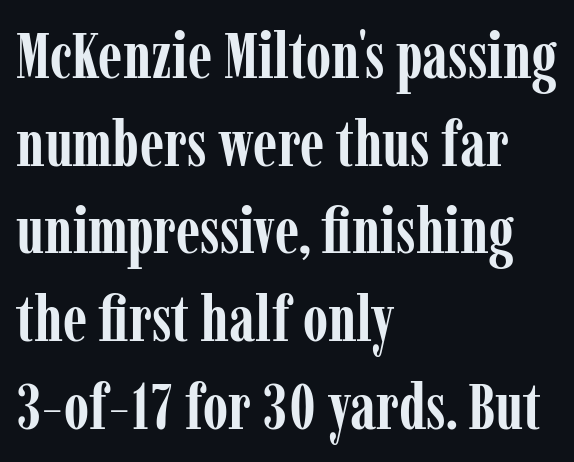
Q: Is the text bold? A: Yes.
Q: Is the text italic (slanted)? A: No, it is upright.
Q: Is the typeface a serif or a sans-serif typeface? A: Serif.
Q: Is the text underlined? A: No.
Q: How is the paragraph aligned? A: Left-aligned.
Q: Is the spacing between letters normal or unusually wide? A: Normal.
Q: Is the spacing between lines tight, normal or loose? A: Normal.
Q: Width (condensed, normal, or wide)? A: Condensed.
Q: Stroke contrast? A: Low.
Q: x-height? A: Medium.
Q: Monospaced? A: No.
